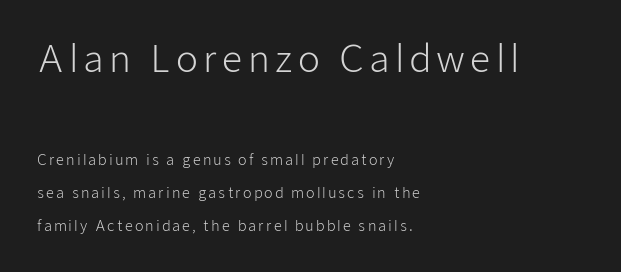
Stroke mass is kept to a normal reading level or below. These two chunks differ in scale, with the top chunk taking the larger measure. The glyphs are unaccompanied by any horizontal stroke below them. The specimen reads as upright at a glance. The face used here is proportionally spaced, like ordinary book or web type.
